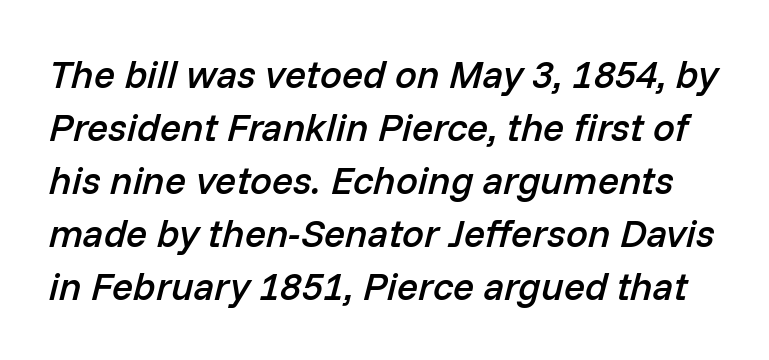
The image shows 39 px semibold type, italic (leaning right); set normal line spacing (1.36x), normal letter spacing, not underlined; low stroke contrast and a medium x-height.
